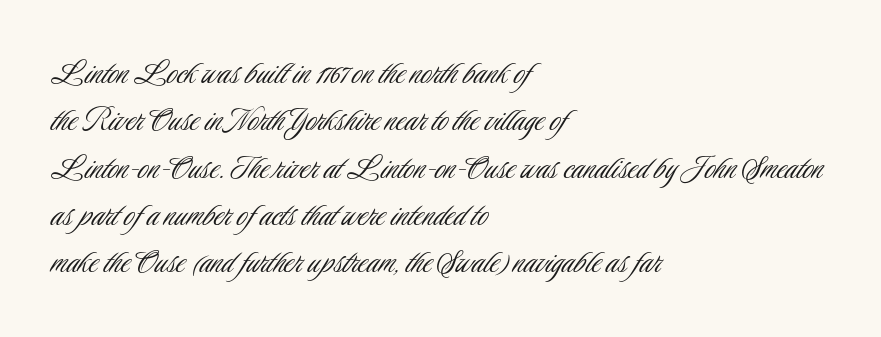
Only glyphs here, with clear space below each row. The strokes carry an ordinary text weight at most. Typeset ragged right — the left edge is the straight one.
